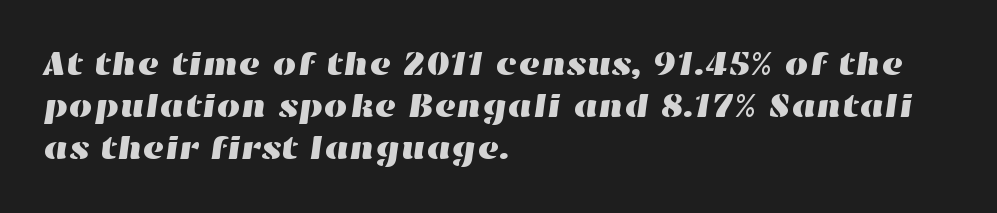
Q: Is the text underlined? A: No.
Q: How is the paragraph aligned? A: Left-aligned.
Q: Is the spacing between letters normal or unusually wide? A: Normal.
Q: Width (condensed, normal, or wide)? A: Wide.
Q: Stroke contrast? A: High.
Q: x-height? A: Medium.
Q: Monospaced? A: No.
